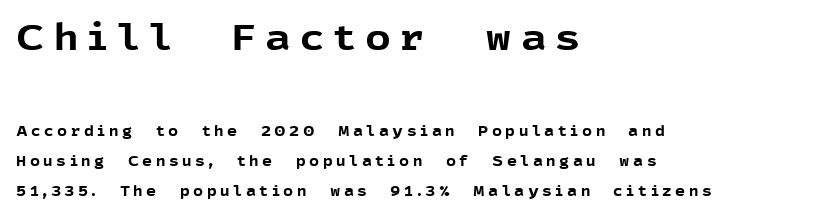
{"serif": "no", "italic": "no", "bold": "yes", "weight": "bold", "width": "normal", "x_height": "medium", "monospaced": "no", "underline": "no", "align": "left", "line_spacing": "loose", "line_spacing_ratio": 2.15, "letter_spacing": "wide", "letter_spacing_em": 0.25, "larger_block": "first", "size_ratio": 2.57, "glyph_px": 36}
